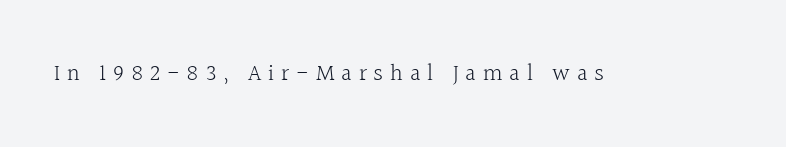
Q: Is the text bold? A: No.
Q: Is the text italic (slanted)? A: No, it is upright.
Q: Is the text underlined? A: No.
Q: Is the spacing between letters normal or unusually wide? A: Unusually wide.
